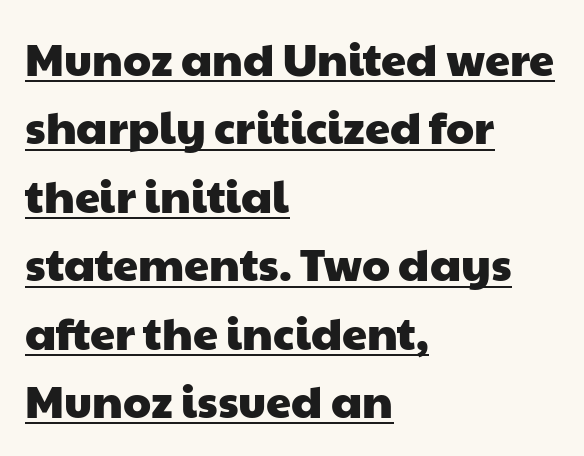
The image shows 45 px wide sans-serif type; set left-aligned, normal line spacing (1.52x), normal letter spacing, underlined; low stroke contrast and a medium x-height.
